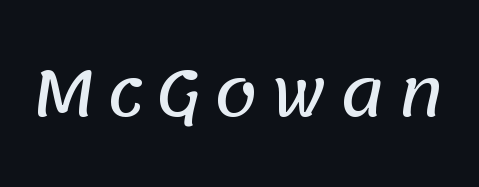
{"serif": "no", "width": "normal", "stroke_contrast": "low", "x_height": "large", "monospaced": "no", "underline": "no", "glyph_px": 62}
